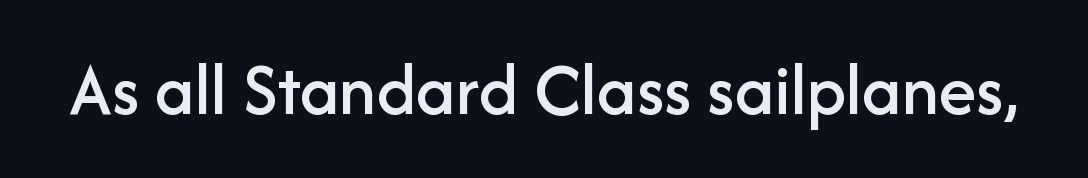
{"serif": "no", "italic": "no", "width": "normal", "stroke_contrast": "low", "x_height": "medium", "monospaced": "no", "underline": "no", "letter_spacing": "normal", "letter_spacing_em": 0.0, "glyph_px": 76}
